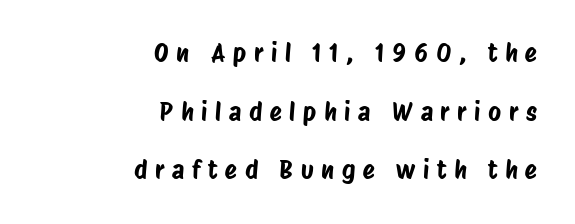
{"underline": "no", "align": "right", "line_spacing": "loose", "line_spacing_ratio": 2.35, "letter_spacing": "wide", "letter_spacing_em": 0.3, "glyph_px": 25}
